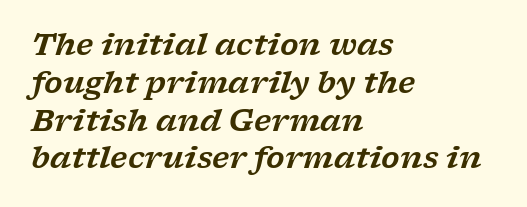
An italicized treatment has been applied to the whole sample. This rendering employs a face with finishing strokes, i.e., a serif. Compared with a centered layout, this one pins lines to the left instead. Between one letter and the next there's only the usual sliver of space.
